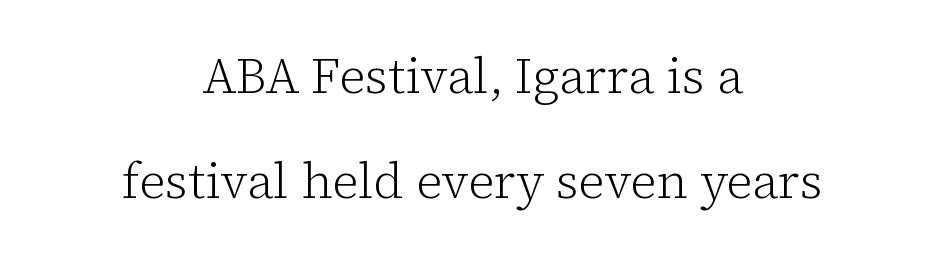
{"serif": "yes", "italic": "no", "bold": "no", "weight": "light", "width": "normal", "stroke_contrast": "low", "x_height": "medium", "monospaced": "no", "underline": "no", "align": "center", "line_spacing": "loose", "line_spacing_ratio": 2.15, "letter_spacing": "normal", "letter_spacing_em": 0.0, "glyph_px": 49}
